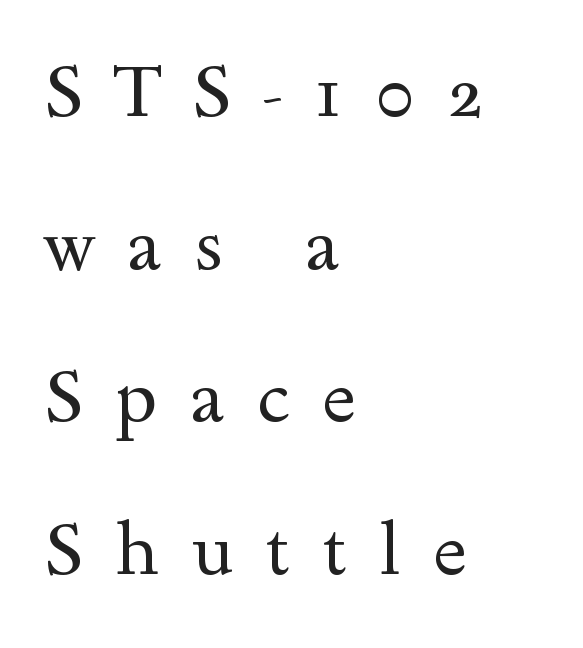
Q: Is the text bold? A: No.
Q: Is the text italic (slanted)? A: No, it is upright.
Q: Is the typeface a serif or a sans-serif typeface? A: Serif.
Q: Is the text underlined? A: No.
Q: How is the paragraph aligned? A: Left-aligned.
Q: Is the spacing between letters normal or unusually wide? A: Unusually wide.
Q: Is the spacing between lines tight, normal or loose? A: Loose.
Q: Width (condensed, normal, or wide)? A: Wide.
Q: x-height? A: Small.
Q: Monospaced? A: No.
